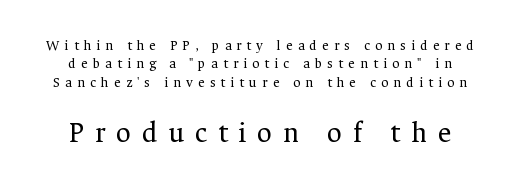
{"serif": "yes", "italic": "no", "bold": "no", "weight": "regular", "width": "normal", "stroke_contrast": "medium", "x_height": "medium", "monospaced": "no", "underline": "no", "line_spacing": "normal", "line_spacing_ratio": 1.31, "letter_spacing": "wide", "letter_spacing_em": 0.37, "larger_block": "second", "size_ratio": 2.07, "glyph_px": 29}
